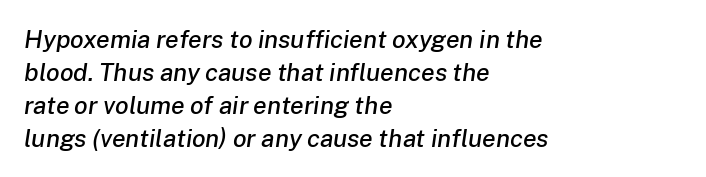
{"italic": "yes", "lean": "right", "slant_degrees": 8, "underline": "no", "align": "left", "line_spacing": "normal", "line_spacing_ratio": 1.32, "letter_spacing": "normal", "letter_spacing_em": 0.0, "glyph_px": 25}
